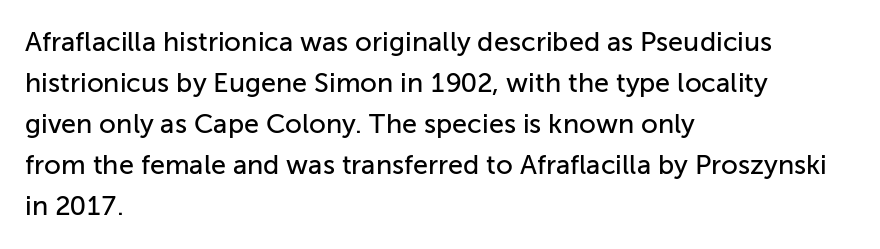
{"italic": "no", "underline": "no", "align": "left", "line_spacing": "normal", "line_spacing_ratio": 1.52, "letter_spacing": "normal", "letter_spacing_em": 0.0, "glyph_px": 27}
